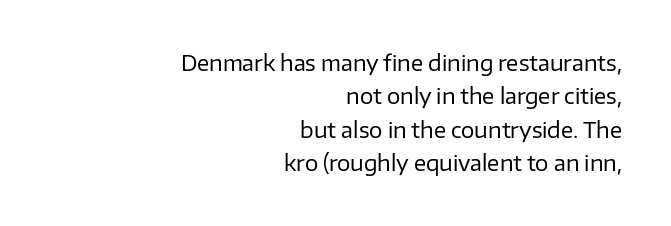
{"italic": "no", "bold": "no", "underline": "no", "align": "right", "line_spacing": "normal", "line_spacing_ratio": 1.59, "letter_spacing": "normal", "letter_spacing_em": 0.0, "glyph_px": 21}
